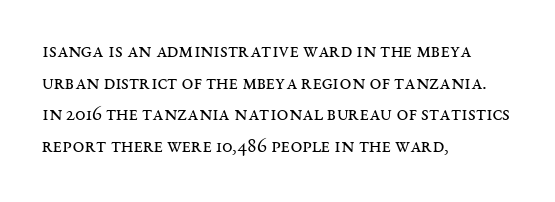
{"italic": "no", "bold": "no", "underline": "no", "align": "left", "line_spacing": "normal", "line_spacing_ratio": 1.51, "letter_spacing": "normal", "letter_spacing_em": 0.0, "glyph_px": 21}
